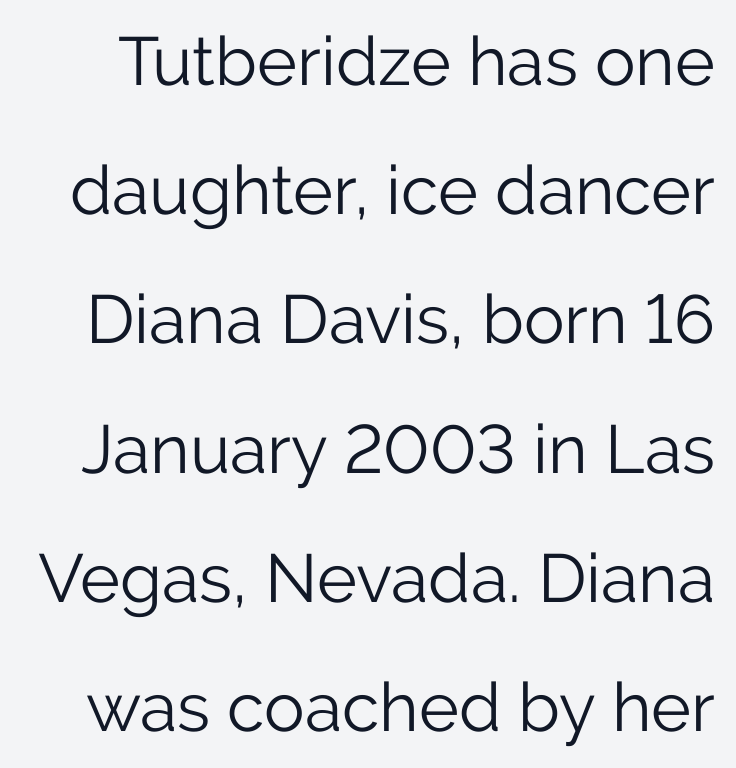
The image shows 68 px light sans-serif type, upright; set loose line spacing (1.9x), normal letter spacing, not underlined; low stroke contrast and a medium x-height.
